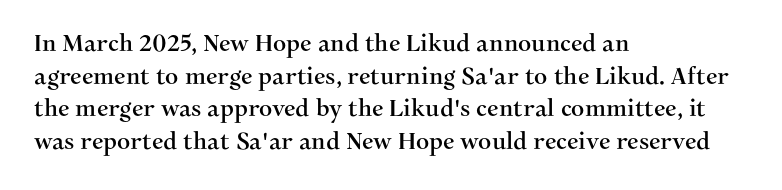
Q: Is the text italic (slanted)? A: No, it is upright.
Q: Is the text underlined? A: No.
Q: How is the paragraph aligned? A: Left-aligned.
Q: Is the spacing between letters normal or unusually wide? A: Normal.
Q: Is the spacing between lines tight, normal or loose? A: Normal.
